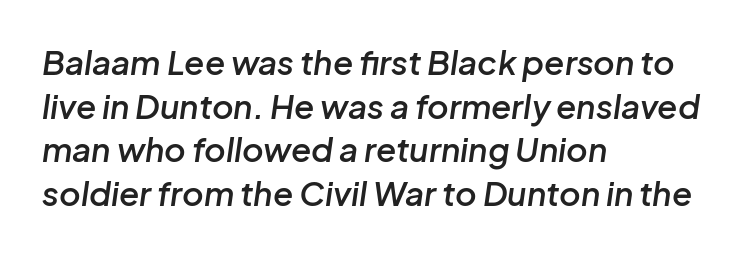
The image shows 33 px semibold type, italic (leaning right); set left-aligned, normal line spacing (1.32x), normal letter spacing, not underlined; low stroke contrast and a medium x-height.
